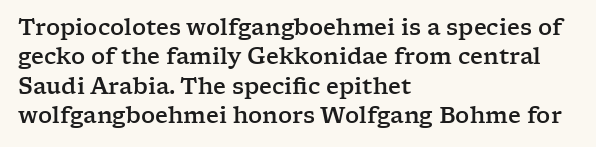
Glyph-to-glyph distance matches everyday printed text. If you drew a ruler down the left edge, every line would touch it. The letters stand upright; this is a roman face. No word sits above an underline. The line-height multiplier appears to be the usual default.
